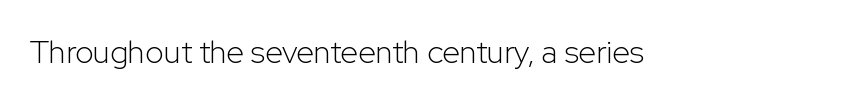
The image shows 32 px light sans-serif type, upright; set normal letter spacing, not underlined; low stroke contrast and a medium x-height.
